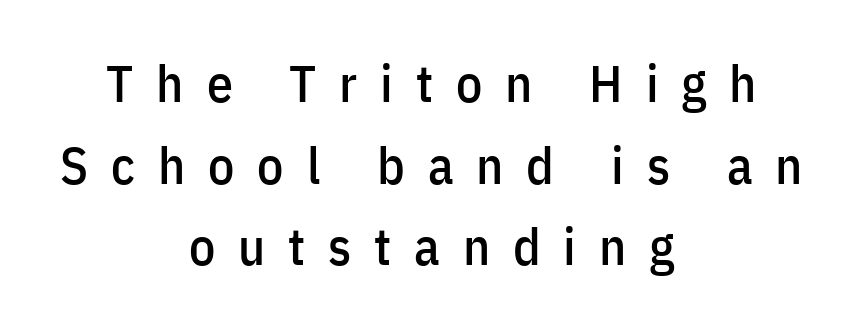
Q: Is the text italic (slanted)? A: No, it is upright.
Q: Is the typeface a serif or a sans-serif typeface? A: Sans-serif.
Q: Is the text underlined? A: No.
Q: How is the paragraph aligned? A: Centered.
Q: Is the spacing between letters normal or unusually wide? A: Unusually wide.
Q: Is the spacing between lines tight, normal or loose? A: Normal.
Q: Width (condensed, normal, or wide)? A: Condensed.
Q: Stroke contrast? A: Low.
Q: x-height? A: Medium.
Q: Monospaced? A: No.
